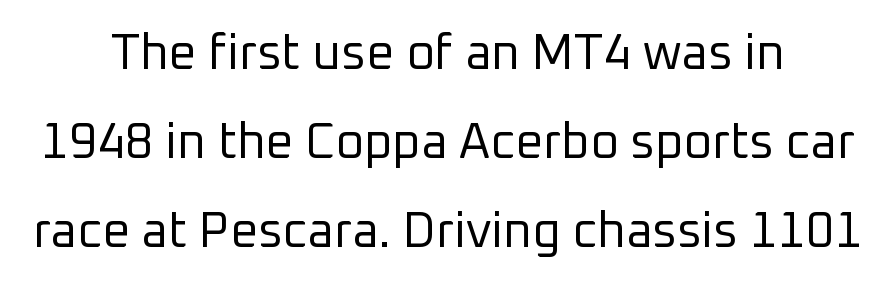
{"serif": "no", "italic": "no", "bold": "no", "weight": "regular", "width": "normal", "stroke_contrast": "low", "x_height": "medium", "monospaced": "no", "underline": "no", "align": "center", "line_spacing_ratio": 1.82, "letter_spacing": "normal", "letter_spacing_em": 0.0, "glyph_px": 49}
